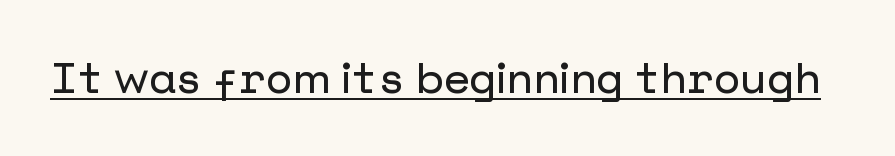
The image shows 43 px sans-serif type, upright; set normal letter spacing, underlined; low stroke contrast and a medium x-height.
